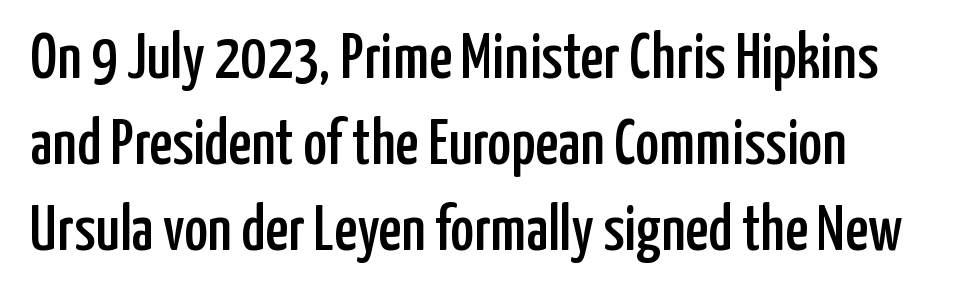
If you measured baseline to baseline, you'd find a middling distance. The type is set solid horizontally, with unmodified tracking. Is this a fixed-width face? No — the glyphs have proportional, varying widths. No word sits above an underline. A sans-serif font was chosen for this passage.
